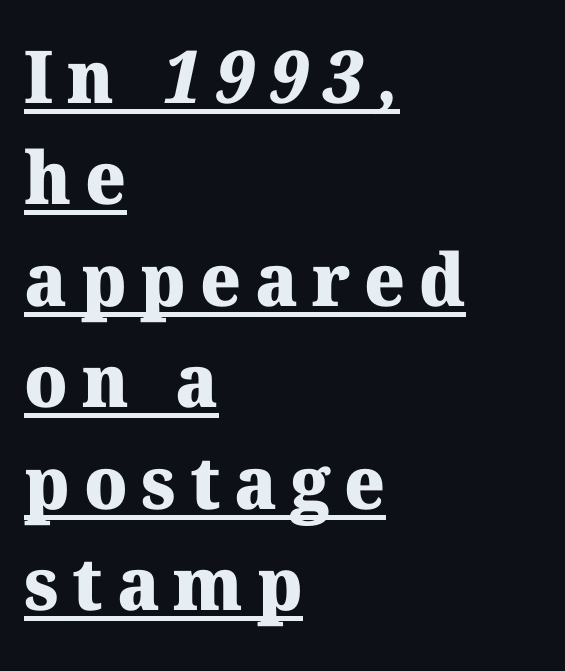
Q: Is the text bold? A: Yes.
Q: Is the typeface a serif or a sans-serif typeface? A: Serif.
Q: Is the text underlined? A: Yes.
Q: How is the paragraph aligned? A: Left-aligned.
Q: Is the spacing between lines tight, normal or loose? A: Normal.
Q: Width (condensed, normal, or wide)? A: Normal.
Q: Stroke contrast? A: Medium.
Q: x-height? A: Medium.
Q: Monospaced? A: No.
